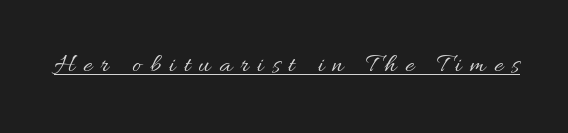
Q: Is the text bold? A: No.
Q: Is the text italic (slanted)? A: Yes.
Q: Is the text underlined? A: Yes.
Q: Is the spacing between letters normal or unusually wide? A: Unusually wide.
